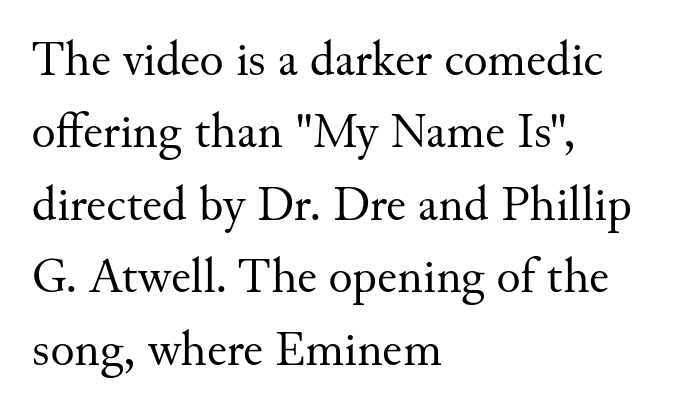
Q: Is the text bold? A: No.
Q: Is the text italic (slanted)? A: No, it is upright.
Q: Is the typeface a serif or a sans-serif typeface? A: Serif.
Q: Is the text underlined? A: No.
Q: How is the paragraph aligned? A: Left-aligned.
Q: Is the spacing between letters normal or unusually wide? A: Normal.
Q: Is the spacing between lines tight, normal or loose? A: Normal.
Q: Width (condensed, normal, or wide)? A: Normal.
Q: Stroke contrast? A: Medium.
Q: x-height? A: Small.
Q: Monospaced? A: No.
